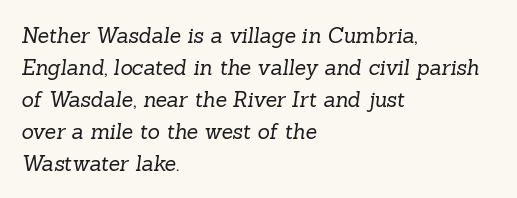
Q: Is the text bold? A: No.
Q: Is the text underlined? A: No.
Q: How is the paragraph aligned? A: Left-aligned.
Q: Is the spacing between letters normal or unusually wide? A: Normal.
Q: Is the spacing between lines tight, normal or loose? A: Normal.
